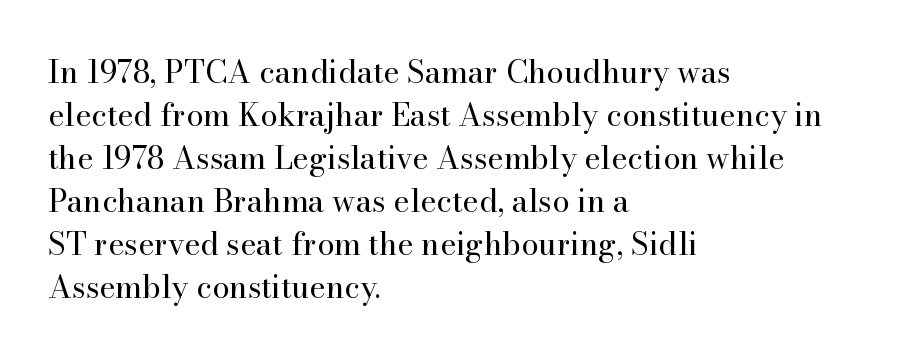
Q: Is the text bold? A: No.
Q: Is the text italic (slanted)? A: No, it is upright.
Q: Is the typeface a serif or a sans-serif typeface? A: Serif.
Q: Is the text underlined? A: No.
Q: How is the paragraph aligned? A: Left-aligned.
Q: Is the spacing between letters normal or unusually wide? A: Normal.
Q: Is the spacing between lines tight, normal or loose? A: Normal.
Q: Width (condensed, normal, or wide)? A: Normal.
Q: Stroke contrast? A: High.
Q: x-height? A: Small.
Q: Monospaced? A: No.
